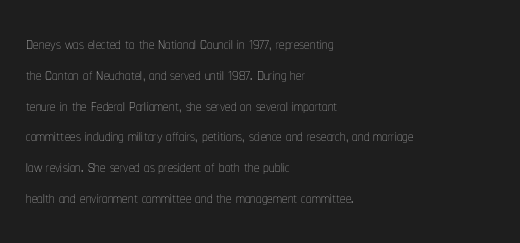
{"italic": "no", "bold": "no", "underline": "no", "align": "left", "line_spacing": "normal", "line_spacing_ratio": 1.4, "letter_spacing": "normal", "letter_spacing_em": 0.0, "glyph_px": 22}
